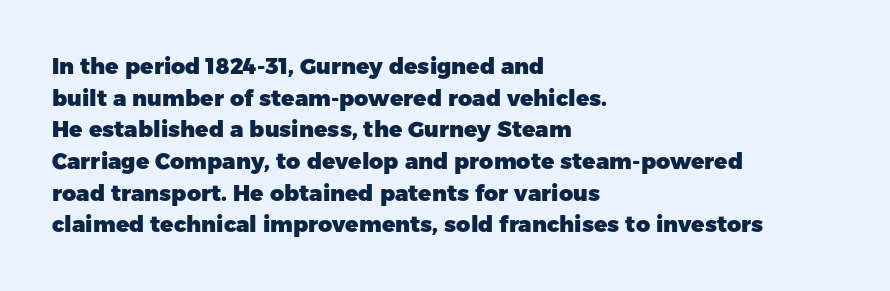
Q: Is the text bold? A: Yes.
Q: Is the text italic (slanted)? A: No, it is upright.
Q: Is the text underlined? A: No.
Q: How is the paragraph aligned? A: Left-aligned.
Q: Is the spacing between letters normal or unusually wide? A: Normal.
Q: Is the spacing between lines tight, normal or loose? A: Normal.
